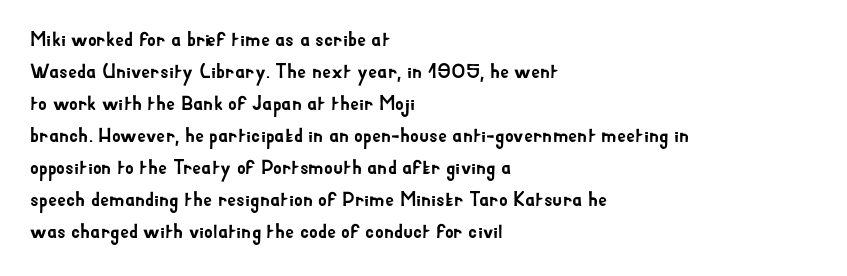
Posture: straight, roman, zero tilt. The ragged edge is on the right, which tells us the setting is flush left. The words here are not underlined. Inter-character spacing is left at the font's built-in metrics. What's the leading like? Ordinary, nothing unusual.
